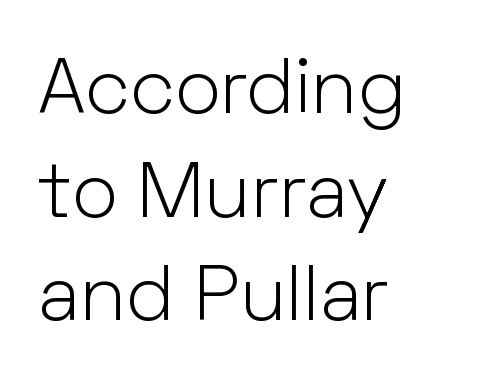
{"serif": "no", "italic": "no", "bold": "no", "weight": "light", "width": "normal", "stroke_contrast": "low", "x_height": "medium", "monospaced": "no", "underline": "no", "align": "left", "line_spacing": "normal", "line_spacing_ratio": 1.33, "letter_spacing": "normal", "letter_spacing_em": 0.0, "glyph_px": 78}
